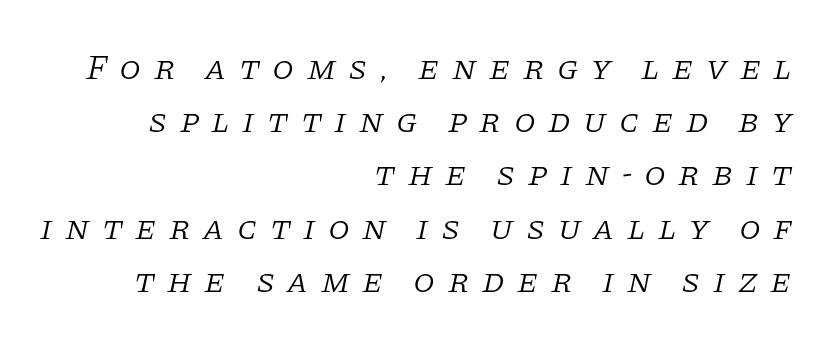
A normal amount of white space separates one row of letters from the next. Think of a printed novel: that variable character pitch is what you see here. Plain, unruled lines of type. What kind of face is this? One with serifs. If you drew a ruler down the right edge, every line would touch it.
